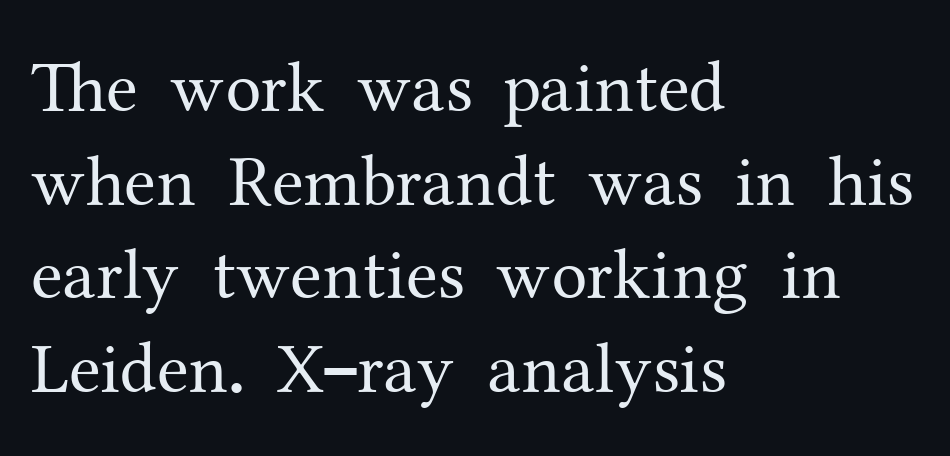
Q: Is the text bold? A: No.
Q: Is the text italic (slanted)? A: No, it is upright.
Q: Is the typeface a serif or a sans-serif typeface? A: Serif.
Q: Is the text underlined? A: No.
Q: How is the paragraph aligned? A: Left-aligned.
Q: Is the spacing between letters normal or unusually wide? A: Normal.
Q: Is the spacing between lines tight, normal or loose? A: Normal.
Q: Width (condensed, normal, or wide)? A: Normal.
Q: Stroke contrast? A: Medium.
Q: x-height? A: Medium.
Q: Monospaced? A: No.
